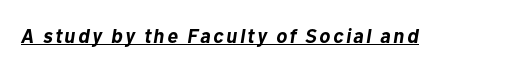
Q: Is the text bold? A: Yes.
Q: Is the text italic (slanted)? A: Yes, it leans right by about 10 degrees.
Q: Is the text underlined? A: Yes.
